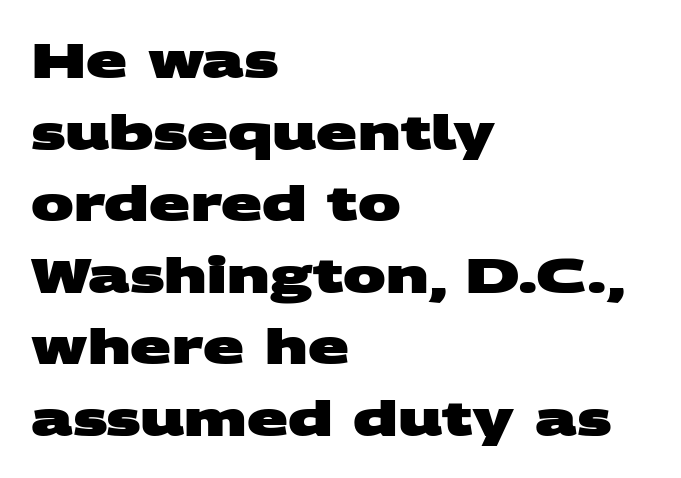
Think of a printed novel: that variable character pitch is what you see here. Set as a true bold cut, around the 700 mark. Horizontally, the lines are justified to the leading edge only. Stroke terminals: plain, sans-serif. Leading: standard. Standard letterfit; no display-style spreading of the glyphs.
